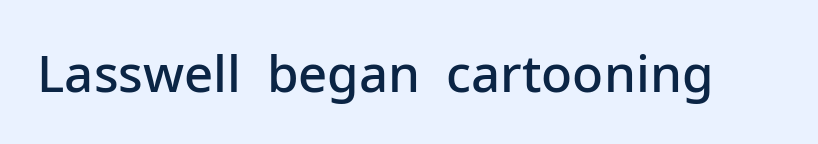
The letterforms sit shoulder to shoulder at normal distance. Note the varied advance widths — an 'i' is clearly narrower than an 'm'. Observe the absence of serifs on each vertical stroke in this sample. A semibold gives these letters moderate extra thickness, short of bold.
